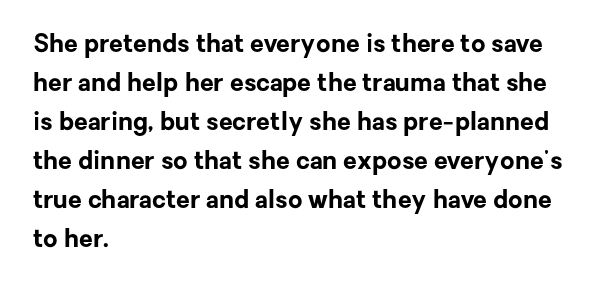
{"italic": "no", "bold": "yes", "underline": "no", "align": "left", "line_spacing": "normal", "line_spacing_ratio": 1.56, "letter_spacing": "normal", "letter_spacing_em": 0.0, "glyph_px": 25}
